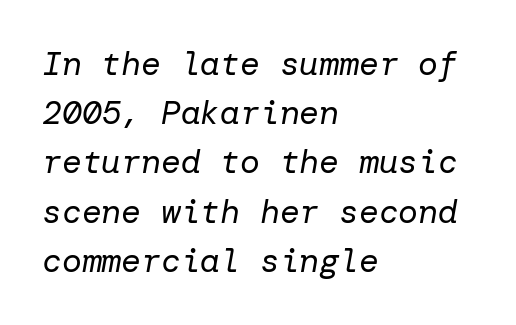
Tracking here is standard; glyphs follow each other at the usual distance. The ragged edge is on the right, which tells us the setting is flush left. Vertically, the passage feels balanced, rows spaced as you'd expect. Posture: slanted. Is this a heavy cut? Hardly; it is regular or lighter. Only glyphs here, with clear space below each row.
